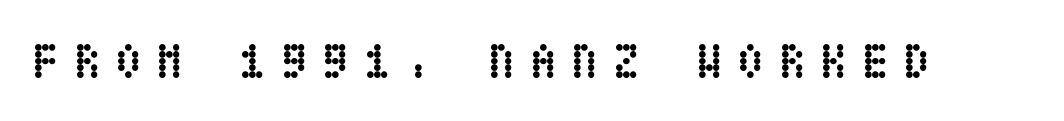
Q: Is the text bold? A: Yes.
Q: Is the text italic (slanted)? A: No, it is upright.
Q: Is the text underlined? A: No.
Q: Is the spacing between letters normal or unusually wide? A: Unusually wide.
Q: Width (condensed, normal, or wide)? A: Condensed.
Q: Stroke contrast? A: Low.
Q: x-height? A: Large.
